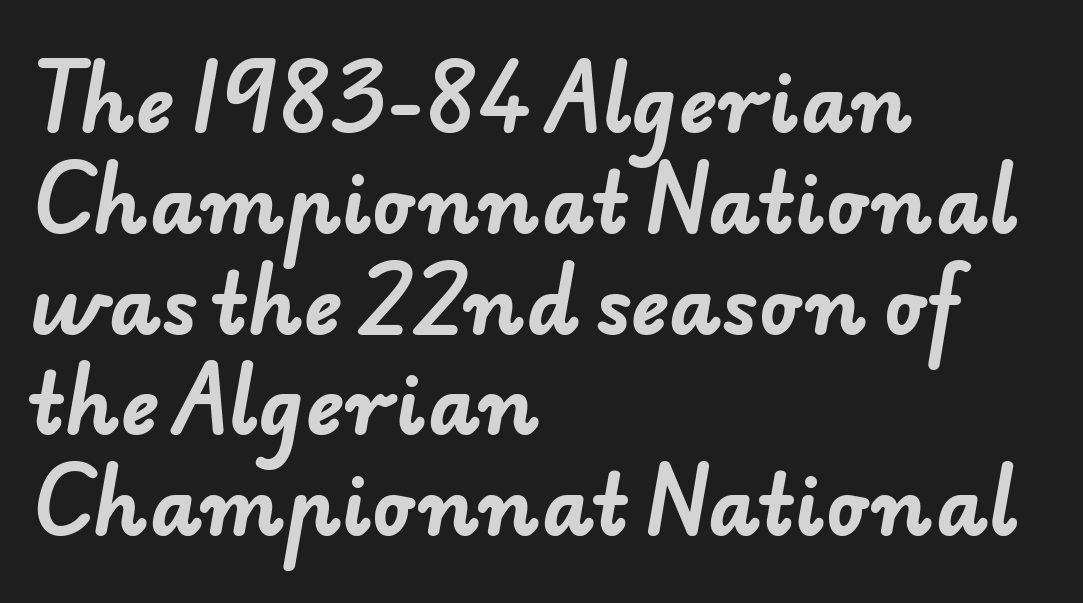
Rule under the text: the space is simply empty. The rendering shows plain stroke endings on the letterforms — a sans-serif design. Every letter is thick-stroked: bold, no question. The paragraph has a hard left edge and a soft right edge.
